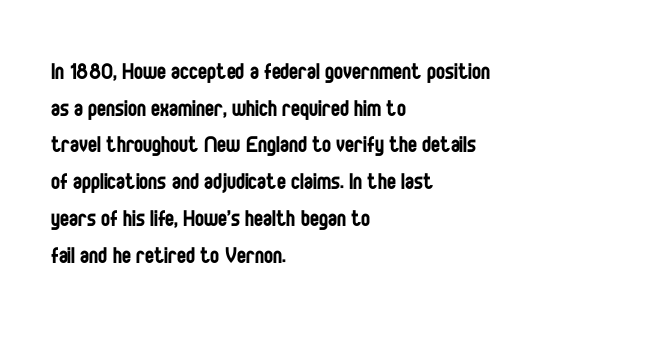
The image shows 27 px text type, upright; set left-aligned, normal line spacing (1.36x), normal letter spacing, not underlined.
